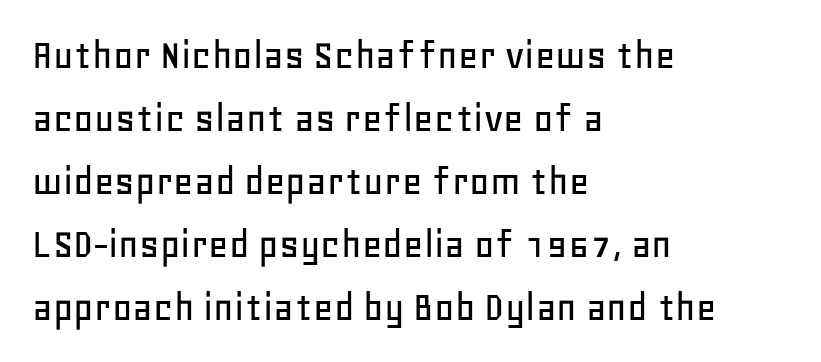
{"serif": "no", "italic": "no", "width": "normal", "stroke_contrast": "low", "x_height": "large", "monospaced": "no", "underline": "no", "align": "left", "line_spacing": "normal", "line_spacing_ratio": 1.43, "letter_spacing": "normal", "letter_spacing_em": 0.0, "glyph_px": 44}
